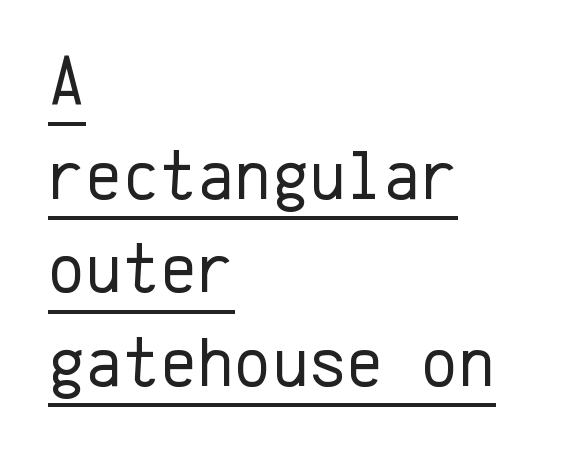
{"serif": "no", "italic": "no", "bold": "no", "weight": "regular", "width": "normal", "stroke_contrast": "low", "x_height": "medium", "monospaced": "yes", "underline": "yes", "align": "left", "line_spacing": "normal", "line_spacing_ratio": 1.32, "letter_spacing": "normal", "letter_spacing_em": 0.0, "glyph_px": 71}
